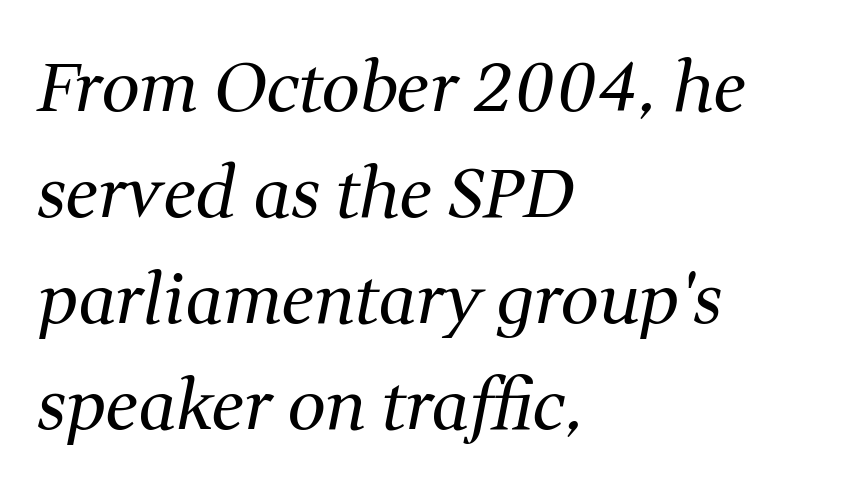
The gap between lines stays unmarked. Layout note: lines flush left. The cut favours lightness, reaching ordinary text weight at its darkest. The space between consecutive lines is moderate. Note the varied advance widths — an 'i' is clearly narrower than an 'm'.
